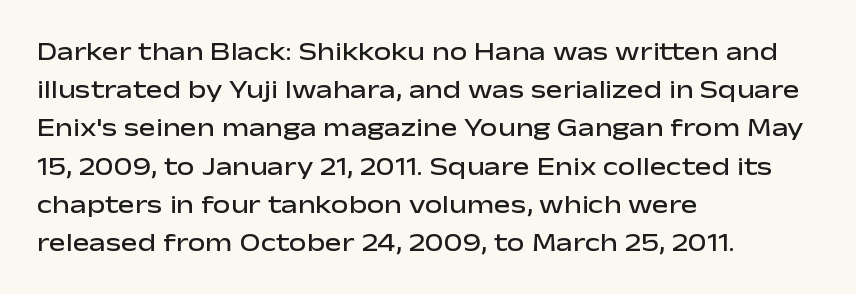
How heavy is the stroke? Medium-heavy — a semibold, shy of bold. Summary of vertical rhythm: regular, with standard interline spacing. Underline: absent. Inter-character spacing is left at the font's built-in metrics. A student would call this left alignment; a typographer would say flush left, rag right. Italic? Not at all — the glyphs are vertical.
